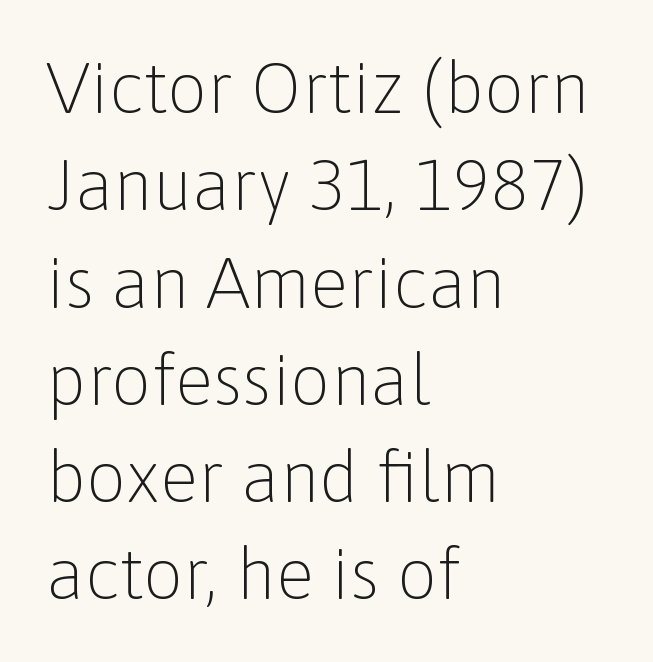
Bare-footed words on every line. The block of text has a typical density, with ordinary space between rows. This sample has the flowing, uneven cadence of proportional lettering. Nothing unusual about the tracking: characters are spaced as the font intends.
